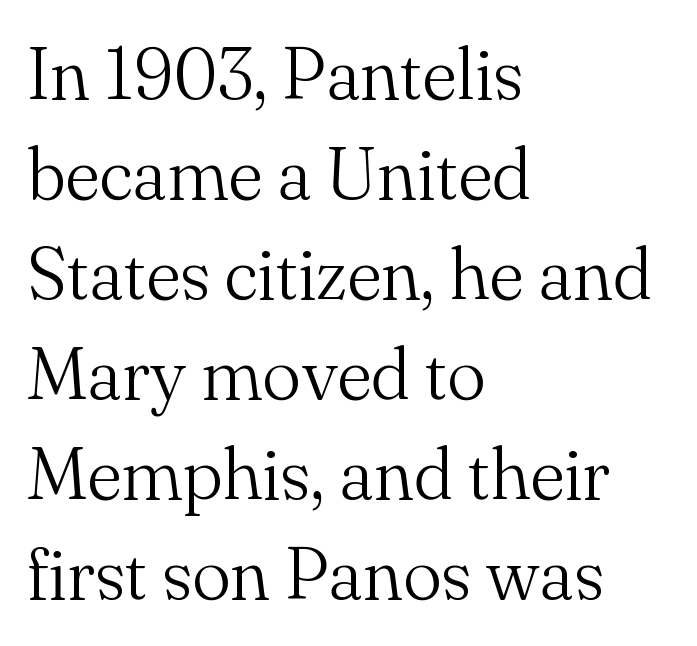
If you measured baseline to baseline, you'd find a middling distance. The type sits square on the baseline with zero lean. Has an underline been added? It has not. Caption: face not bold, strokes unweighted.
